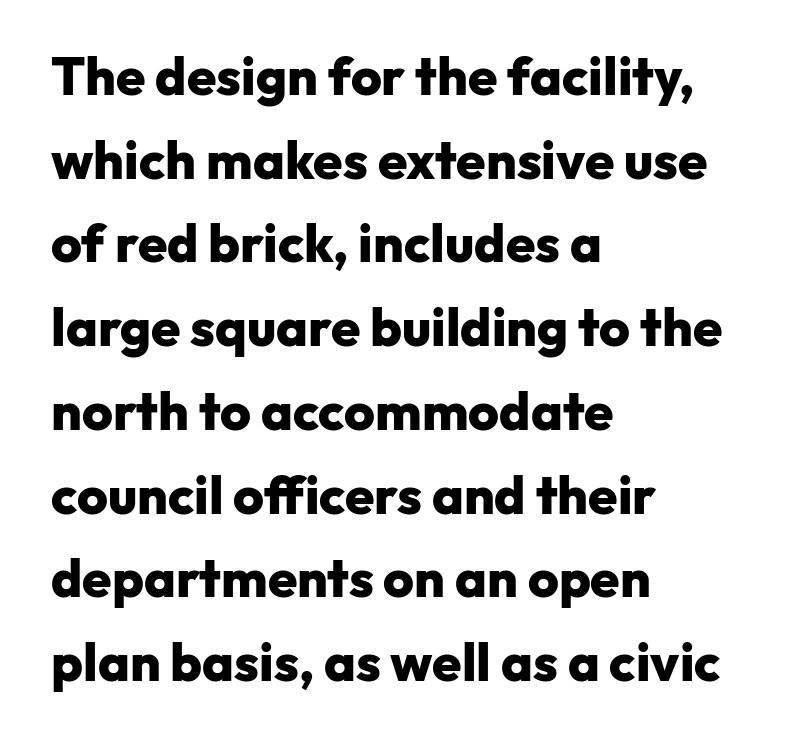
Q: Is the text bold? A: Yes.
Q: Is the text italic (slanted)? A: No, it is upright.
Q: Is the typeface a serif or a sans-serif typeface? A: Sans-serif.
Q: Is the text underlined? A: No.
Q: How is the paragraph aligned? A: Left-aligned.
Q: Is the spacing between letters normal or unusually wide? A: Normal.
Q: Is the spacing between lines tight, normal or loose? A: Normal.
Q: Width (condensed, normal, or wide)? A: Normal.
Q: Stroke contrast? A: Low.
Q: x-height? A: Medium.
Q: Monospaced? A: No.
